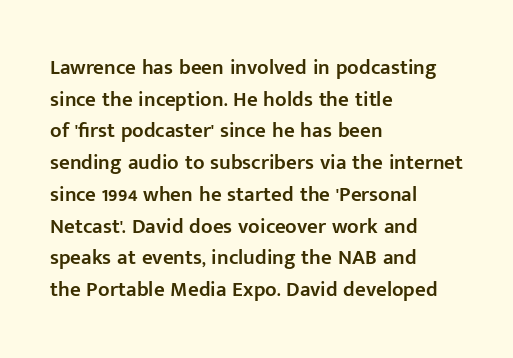
{"italic": "no", "bold": "semi", "underline": "no", "align": "left", "line_spacing": "normal", "line_spacing_ratio": 1.51, "letter_spacing": "normal", "letter_spacing_em": 0.0, "glyph_px": 21}
